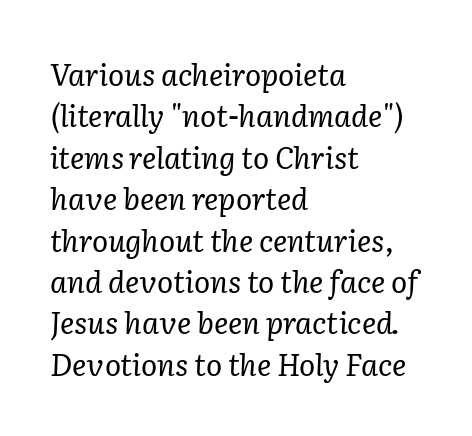
Q: Is the text bold? A: No.
Q: Is the text italic (slanted)? A: Yes, it leans right by about 2 degrees.
Q: Is the typeface a serif or a sans-serif typeface? A: Serif.
Q: Is the text underlined? A: No.
Q: How is the paragraph aligned? A: Left-aligned.
Q: Is the spacing between letters normal or unusually wide? A: Normal.
Q: Is the spacing between lines tight, normal or loose? A: Normal.
Q: Width (condensed, normal, or wide)? A: Normal.
Q: Stroke contrast? A: Low.
Q: x-height? A: Medium.
Q: Monospaced? A: No.
